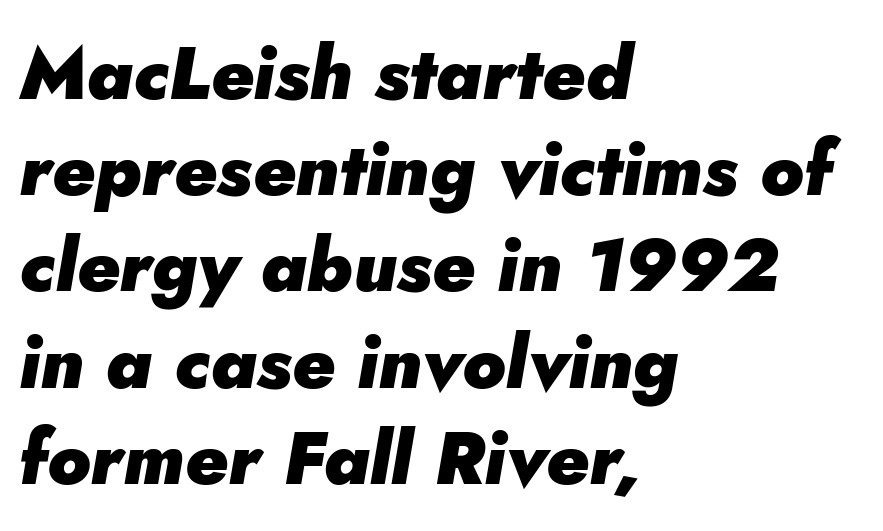
Quick note: interline space is typical. The font is running at its bold setting. Descender tails drop into unmarked territory. Nobody touched the tracking dial on this one.
